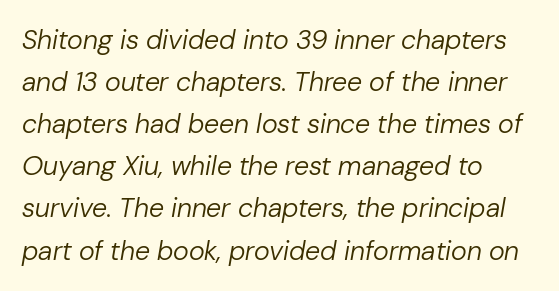
Summary of vertical rhythm: regular, with standard interline spacing. The whole block is typeset with a tilt. The passage shown has conventional tracking throughout. Summary of weight: not heavy and not bold. The compositor pushed each line to the left boundary.
